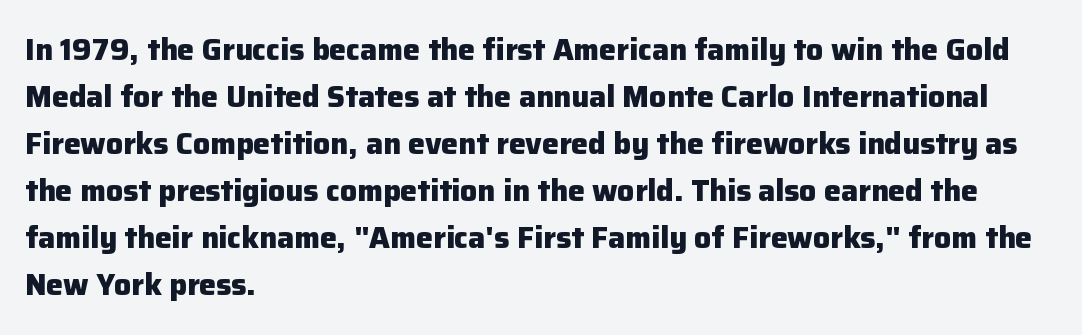
{"serif": "no", "italic": "no", "bold": "yes", "weight": "heavy", "width": "normal", "stroke_contrast": "low", "x_height": "medium", "monospaced": "no", "underline": "no", "align": "left", "line_spacing": "normal", "line_spacing_ratio": 1.57, "letter_spacing": "normal", "letter_spacing_em": 0.0, "glyph_px": 30}
